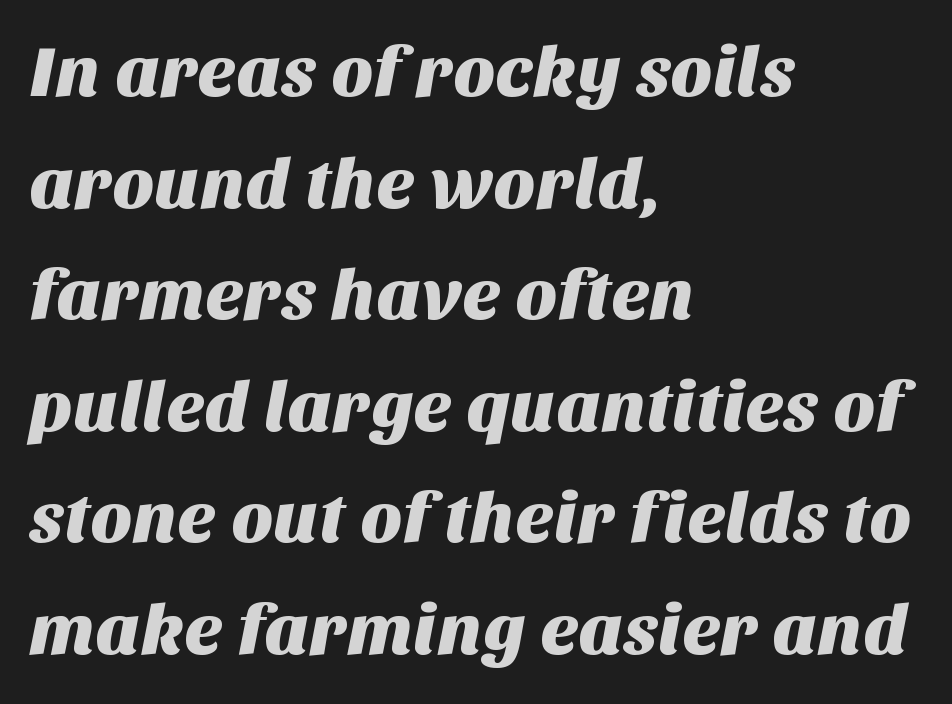
Q: Is the typeface a serif or a sans-serif typeface? A: Sans-serif.
Q: Is the text underlined? A: No.
Q: How is the paragraph aligned? A: Left-aligned.
Q: Is the spacing between letters normal or unusually wide? A: Normal.
Q: Is the spacing between lines tight, normal or loose? A: Normal.
Q: Width (condensed, normal, or wide)? A: Normal.
Q: Stroke contrast? A: Medium.
Q: x-height? A: Large.
Q: Monospaced? A: No.
